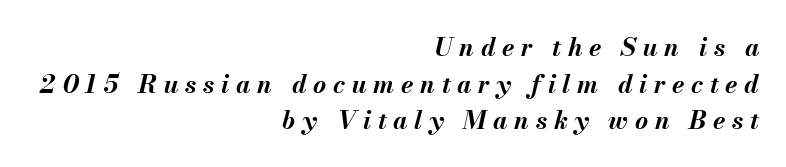
{"italic": "yes", "lean": "right", "slant_degrees": 13, "bold": "yes", "underline": "no", "align": "right", "line_spacing": "normal", "line_spacing_ratio": 1.47, "letter_spacing": "wide", "letter_spacing_em": 0.27, "glyph_px": 25}
